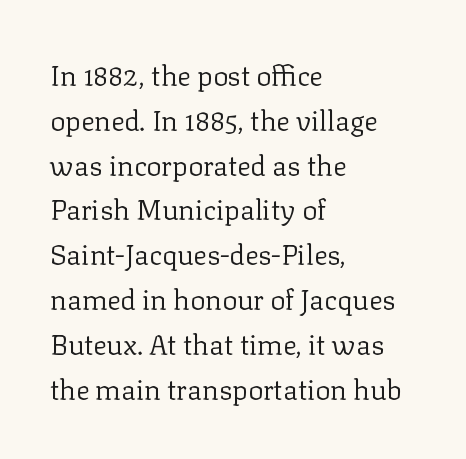
{"serif": "yes", "italic": "no", "bold": "no", "weight": "regular", "width": "normal", "stroke_contrast": "low", "x_height": "medium", "monospaced": "no", "underline": "no", "align": "left", "line_spacing": "normal", "line_spacing_ratio": 1.6, "letter_spacing": "normal", "letter_spacing_em": 0.0, "glyph_px": 28}
